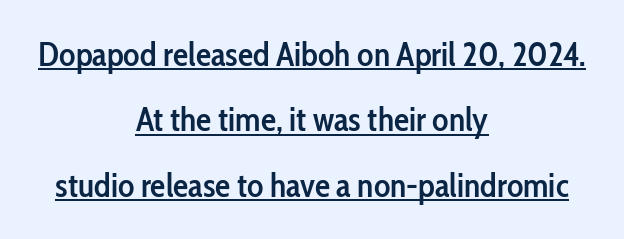
Q: Is the text bold? A: Semi-bold.
Q: Is the text italic (slanted)? A: No, it is upright.
Q: Is the typeface a serif or a sans-serif typeface? A: Sans-serif.
Q: Is the text underlined? A: Yes.
Q: How is the paragraph aligned? A: Centered.
Q: Is the spacing between letters normal or unusually wide? A: Normal.
Q: Is the spacing between lines tight, normal or loose? A: Loose.
Q: Width (condensed, normal, or wide)? A: Condensed.
Q: Stroke contrast? A: Low.
Q: x-height? A: Medium.
Q: Monospaced? A: No.
